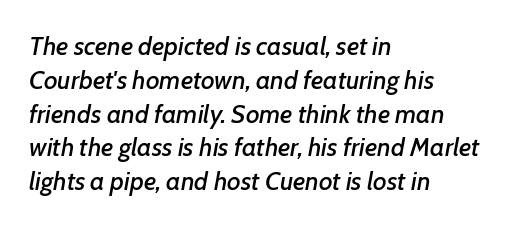
{"italic": "yes", "lean": "right", "slant_degrees": 7, "underline": "no", "align": "left", "line_spacing": "normal", "line_spacing_ratio": 1.3, "letter_spacing": "normal", "letter_spacing_em": 0.0, "glyph_px": 26}
